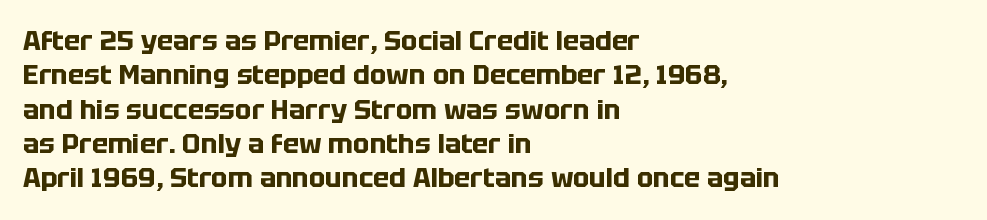
A typesetter would mark this as roman, not italic. Does the copy run flush right? No — it runs flush left. These words are printed bold, with thick strokes throughout. Successive baselines arrive at the customary interval. Caption: standard tracking, unaltered.
